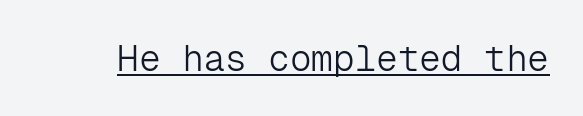
The image shows 36 px light sans-serif type, upright, monospaced; set normal letter spacing, underlined; low stroke contrast and a medium x-height.
